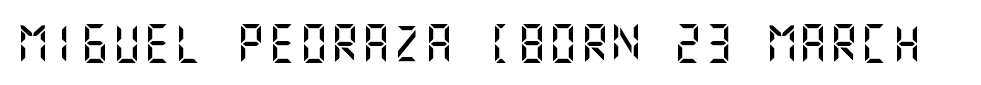
The image shows 39 px sans-serif type, upright; set normal letter spacing, not underlined; medium stroke contrast and a large x-height.
